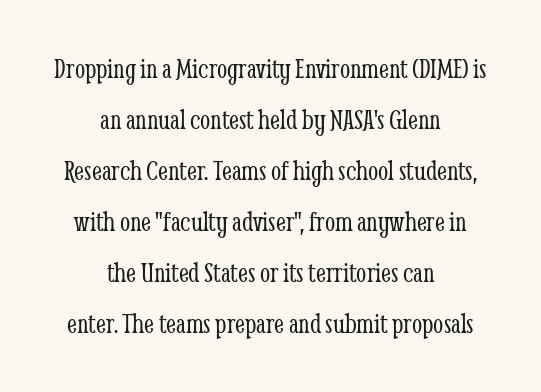
The image shows 29 px light, condensed serif type, upright; set centered, line spacing 1.76x, normal letter spacing, not underlined; low stroke contrast and a medium x-height.
